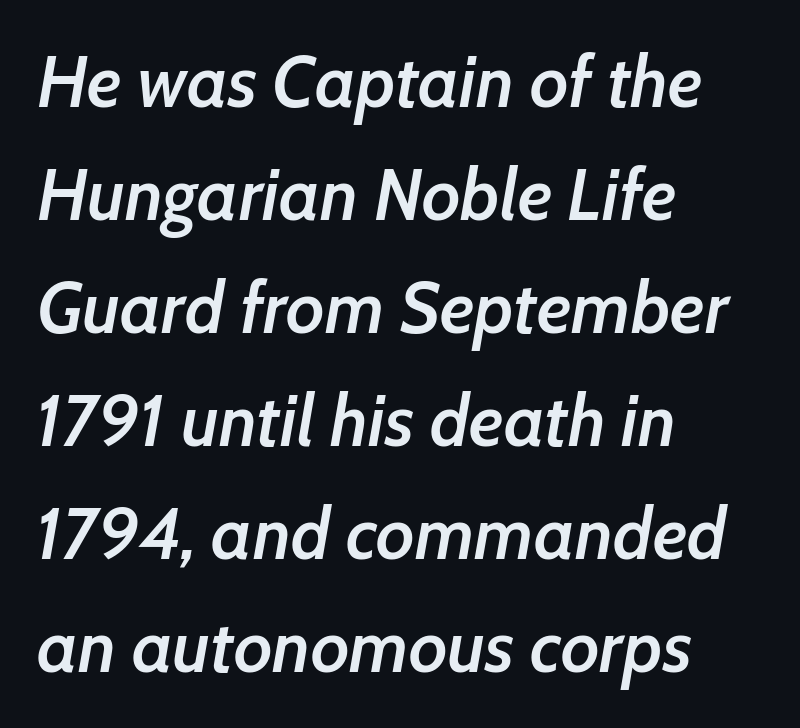
Q: Is the text bold? A: Semi-bold.
Q: Is the text italic (slanted)? A: Yes, it leans right by about 7 degrees.
Q: Is the text underlined? A: No.
Q: How is the paragraph aligned? A: Left-aligned.
Q: Is the spacing between letters normal or unusually wide? A: Normal.
Q: Is the spacing between lines tight, normal or loose? A: Normal.
Q: Width (condensed, normal, or wide)? A: Normal.
Q: Stroke contrast? A: Low.
Q: x-height? A: Medium.
Q: Monospaced? A: No.
